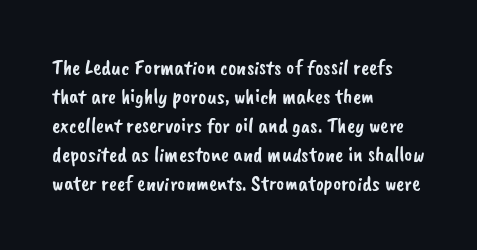
Q: Is the text underlined? A: No.
Q: How is the paragraph aligned? A: Left-aligned.
Q: Is the spacing between letters normal or unusually wide? A: Normal.
Q: Is the spacing between lines tight, normal or loose? A: Normal.
